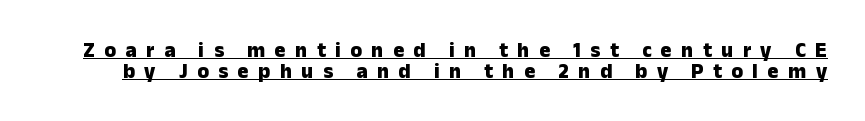
Q: Is the text bold? A: Yes.
Q: Is the text italic (slanted)? A: No, it is upright.
Q: Is the text underlined? A: Yes.
Q: Is the spacing between letters normal or unusually wide? A: Unusually wide.
Q: Is the spacing between lines tight, normal or loose? A: Tight.
